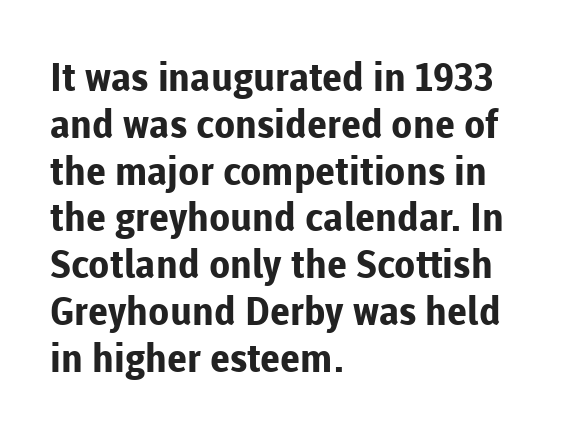
Q: Is the text bold? A: Yes.
Q: Is the text italic (slanted)? A: No, it is upright.
Q: Is the typeface a serif or a sans-serif typeface? A: Sans-serif.
Q: Is the text underlined? A: No.
Q: How is the paragraph aligned? A: Left-aligned.
Q: Is the spacing between letters normal or unusually wide? A: Normal.
Q: Width (condensed, normal, or wide)? A: Normal.
Q: Stroke contrast? A: Low.
Q: x-height? A: Medium.
Q: Monospaced? A: No.
